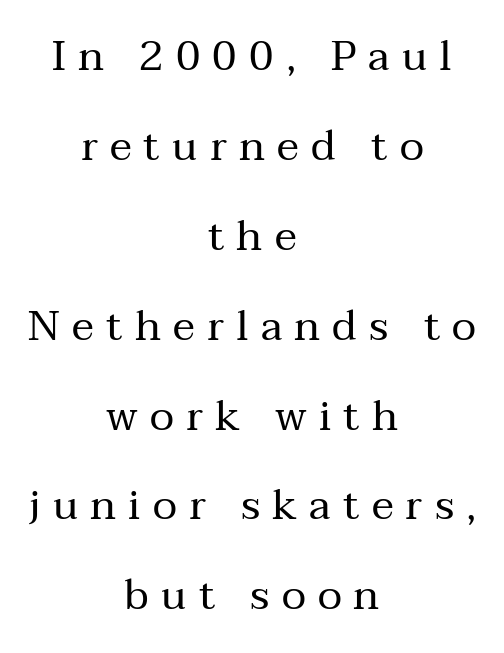
A bare baseline throughout the passage. The passage shown is typeset with a serif family. Look at the tracking — it's clearly loosened, letters drifting apart. These lines stand farther apart than default settings would place them.
